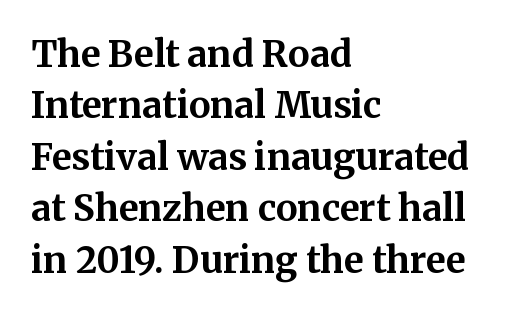
{"serif": "yes", "italic": "no", "bold": "yes", "weight": "bold", "width": "normal", "stroke_contrast": "medium", "x_height": "medium", "monospaced": "no", "underline": "no", "align": "left", "line_spacing": "normal", "line_spacing_ratio": 1.43, "letter_spacing": "normal", "letter_spacing_em": 0.0, "glyph_px": 36}
